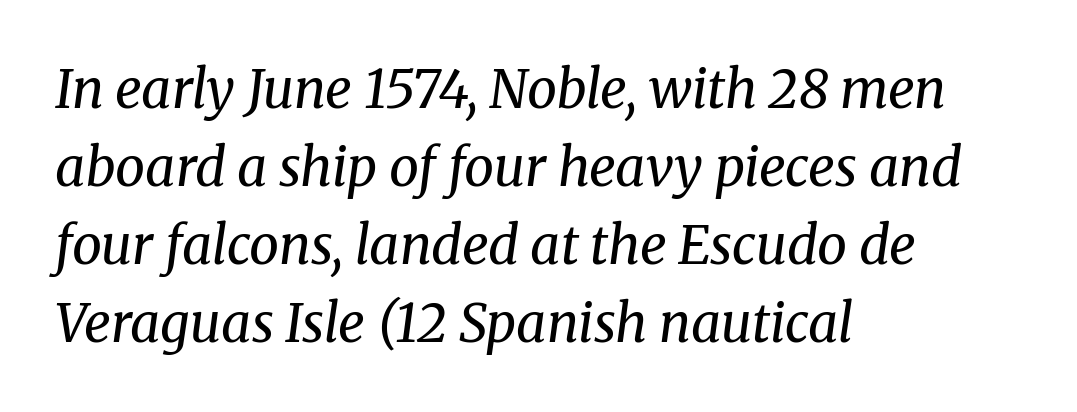
{"serif": "yes", "italic": "yes", "lean": "right", "slant_degrees": 8, "bold": "no", "weight": "regular", "width": "normal", "stroke_contrast": "medium", "x_height": "medium", "monospaced": "no", "underline": "no", "align": "left", "line_spacing": "normal", "line_spacing_ratio": 1.47, "letter_spacing": "normal", "letter_spacing_em": 0.0, "glyph_px": 53}
